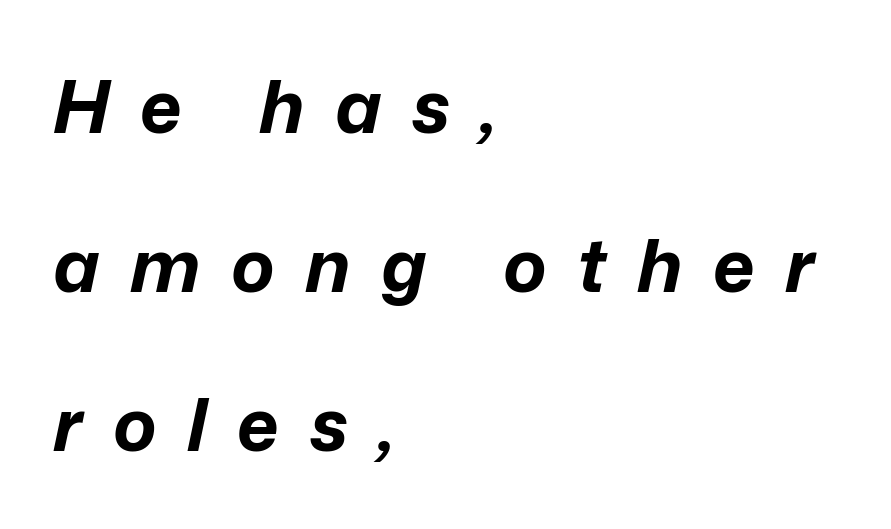
Tall strokes in this sample are angled rather than plumb. Words appear elongated and porous because spacing is wide. A typesetter would call this proportional, since set widths differ per character. Leading is clearly above the norm, producing a sparse column.
